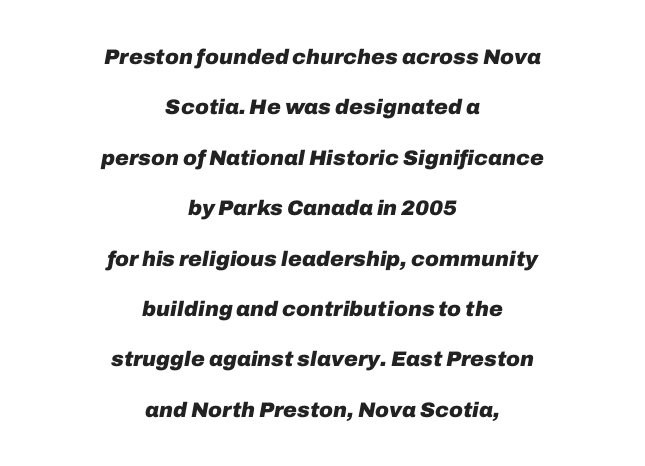
The image shows 21 px bold type, italic (leaning right); set centered, loose line spacing (2.4x), normal letter spacing, not underlined.
